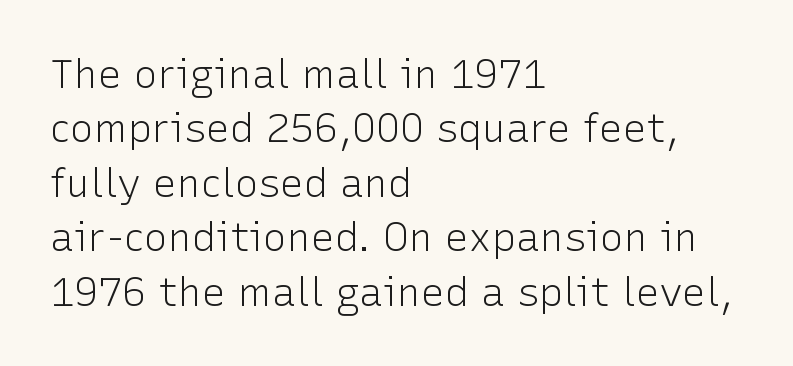
Leftover space on each line is placed entirely after the last word. The lines sit at an ordinary, default distance from one another. Tall strokes in this sample are plumb rather than angled. The glyphs are unaccompanied by any horizontal stroke below them.
